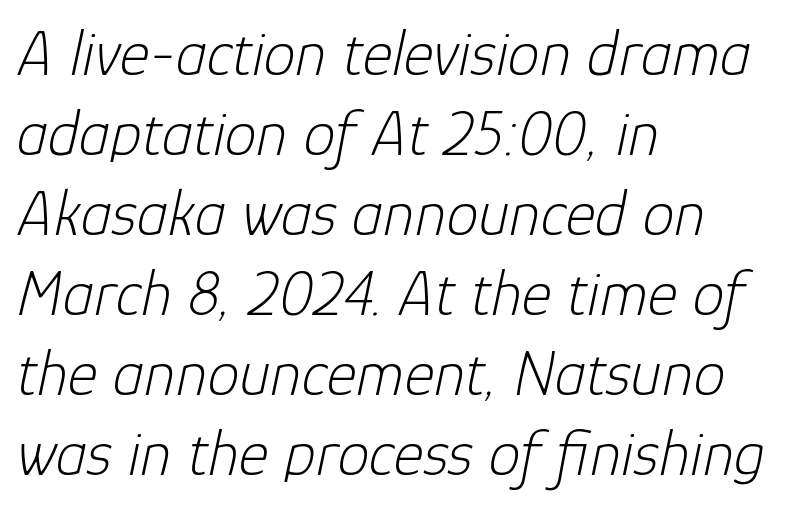
Think of a printed novel: that variable character pitch is what you see here. Counters stay open thanks to moderate or lighter strokes. Left-aligned paragraph, ragged on the right. Italic? Definitely — the glyphs are oblique. Descenders are the only things crossing below the line. Nobody touched the tracking dial on this one.
